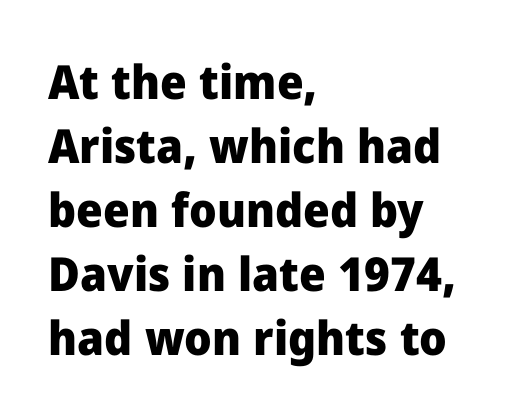
The image shows 47 px heavy sans-serif type, upright; set left-aligned, normal line spacing (1.36x), normal letter spacing, not underlined; low stroke contrast and a medium x-height.
